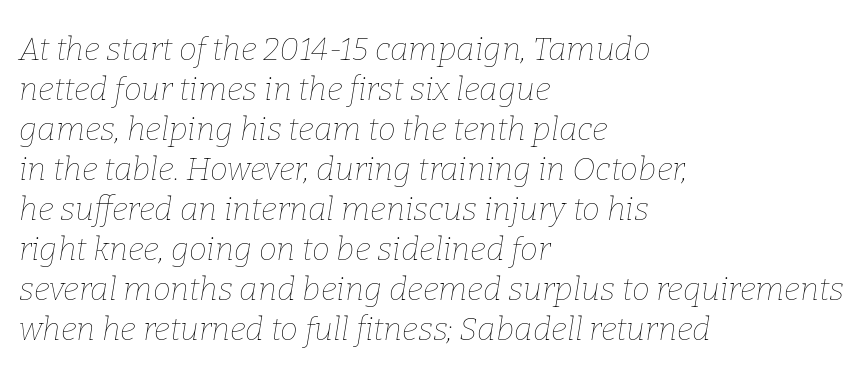
The image shows 32 px thin type, italic (leaning right); set left-aligned, normal line spacing (1.25x), normal letter spacing, not underlined; low stroke contrast and a medium x-height.
